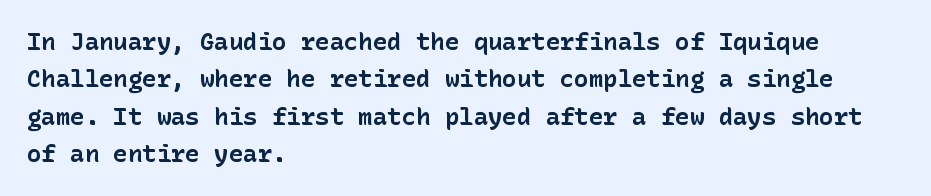
Underline: absent. Strokes here are thick enough to call this a true bold. This block has exactly the height ordinary leading produces. Standard letterfit; no display-style spreading of the glyphs. The lines are quadded left.
